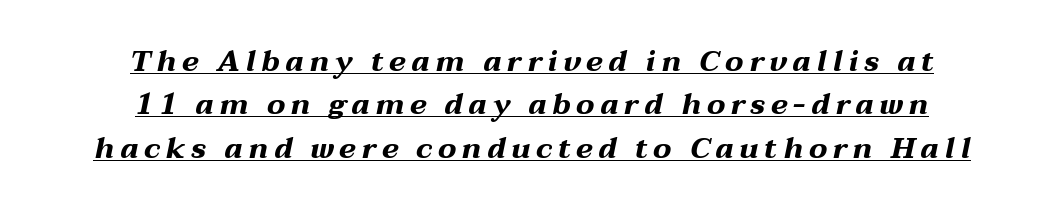
Q: Is the text bold? A: Yes.
Q: Is the text italic (slanted)? A: Yes, it leans right by about 12 degrees.
Q: Is the text underlined? A: Yes.
Q: How is the paragraph aligned? A: Centered.
Q: Is the spacing between lines tight, normal or loose? A: Normal.
Q: Width (condensed, normal, or wide)? A: Wide.
Q: Stroke contrast? A: Medium.
Q: x-height? A: Medium.
Q: Monospaced? A: No.
